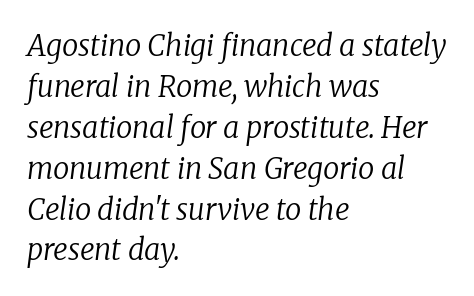
The letterforms sit shoulder to shoulder at normal distance. The passage shown is not bold in any degree. The typography opts for an oblique posture over an upright one. Type style note: has serifs. Line beginnings align vertically; line endings do not.
